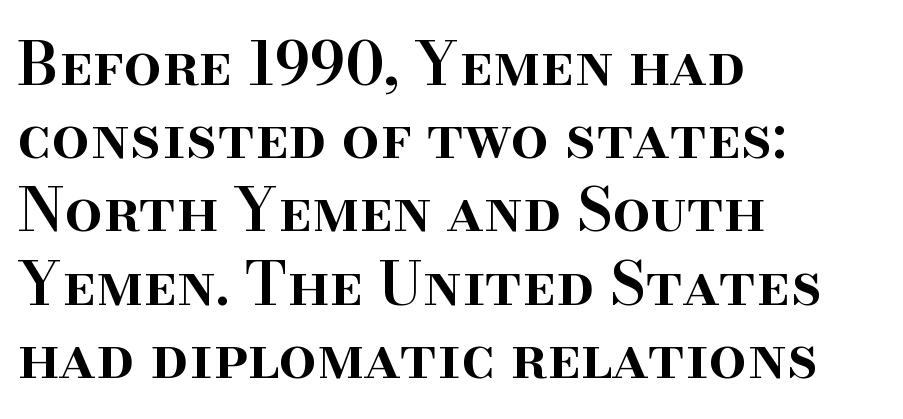
The string is rendered with underlining switched off. This rendering employs a face with finishing strokes, i.e., a serif. These lines are rendered in a variable-pitch font. No italicization has been applied; the sample stays upright. Short and long lines alike share a common starting point at left.
